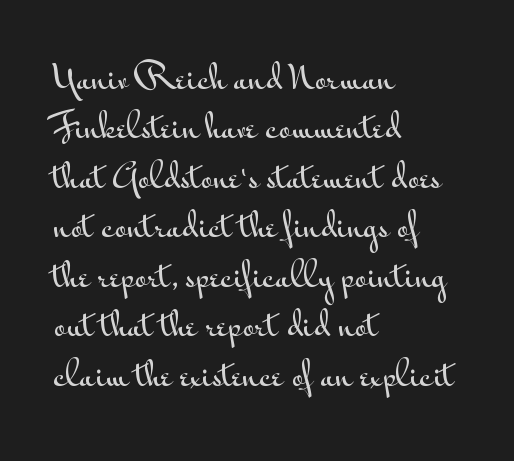
These lines stack with their left ends in a neat column. Nothing unusual about the tracking: characters are spaced as the font intends. Summary of vertical rhythm: regular, with standard interline spacing. Descender tails drop into unmarked territory. Serifs: no, the terminals of the letterforms are clean.
